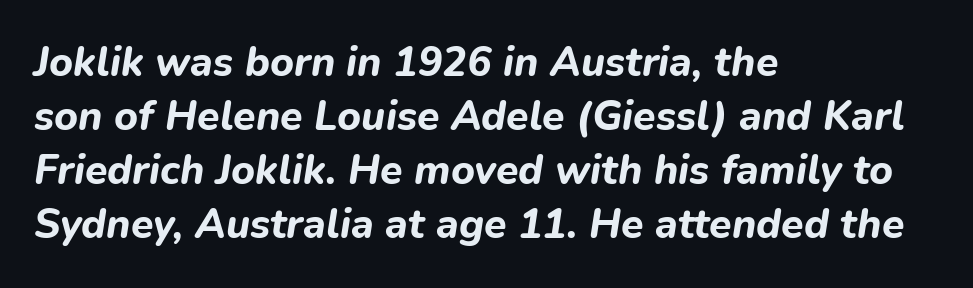
{"italic": "yes", "lean": "right", "slant_degrees": 9, "bold": "yes", "weight": "bold", "width": "normal", "stroke_contrast": "low", "x_height": "medium", "monospaced": "no", "underline": "no", "align": "left", "line_spacing": "normal", "line_spacing_ratio": 1.32, "letter_spacing": "normal", "letter_spacing_em": 0.0, "glyph_px": 41}
